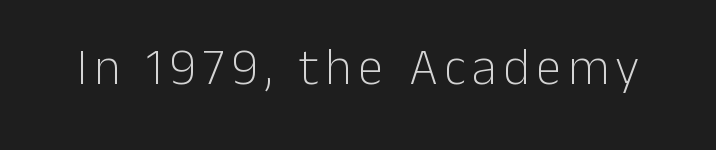
Q: Is the text bold? A: No.
Q: Is the text italic (slanted)? A: No, it is upright.
Q: Is the typeface a serif or a sans-serif typeface? A: Sans-serif.
Q: Is the text underlined? A: No.
Q: Width (condensed, normal, or wide)? A: Normal.
Q: Stroke contrast? A: Low.
Q: x-height? A: Medium.
Q: Monospaced? A: No.
